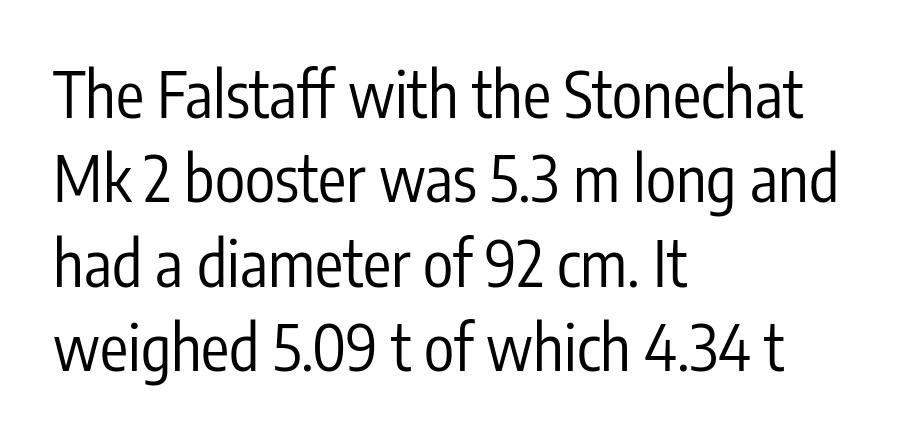
The image shows 63 px regular-weight, condensed sans-serif type, upright; set left-aligned, normal line spacing (1.34x), normal letter spacing, not underlined; low stroke contrast and a medium x-height.
